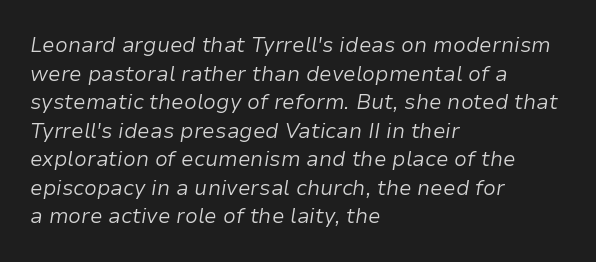
The image shows 21 px text type, italic (leaning right); set left-aligned, normal line spacing (1.36x), normal letter spacing, not underlined.
